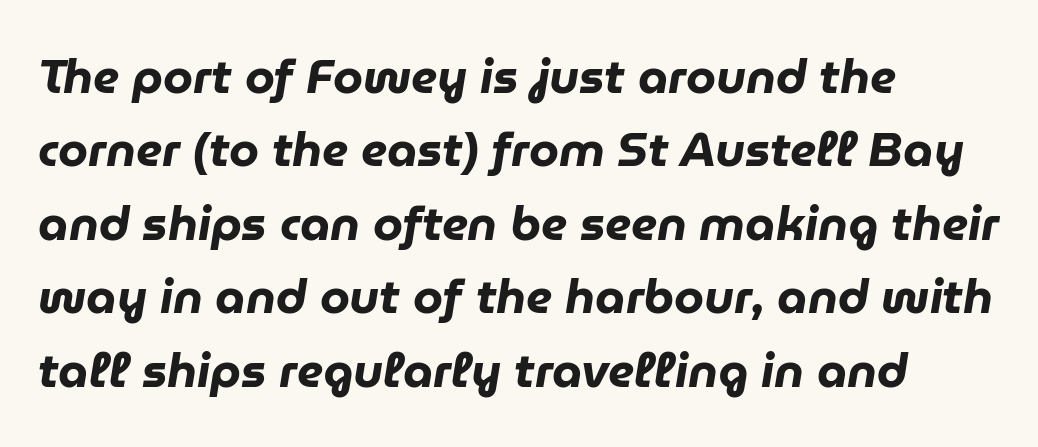
Teacher's note: observe the even left margin — that is flush-left alignment. The words here are not underlined. Every letter is thick-stroked: bold, no question. The letters are slanted; this is an italic face. The block of text has a typical density, with ordinary space between rows.
